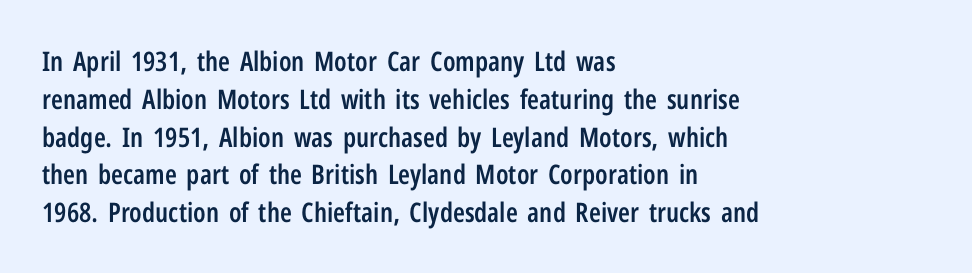
The image shows 27 px text type, upright; set left-aligned, normal line spacing (1.4x), normal letter spacing, not underlined.
